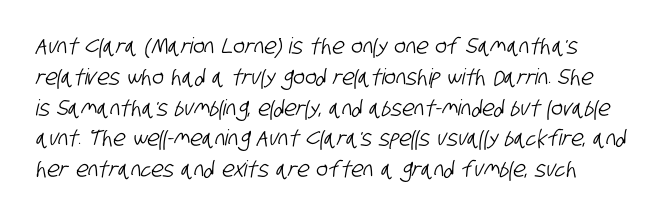
The image shows 22 px text type; set normal line spacing (1.4x), normal letter spacing, not underlined.
